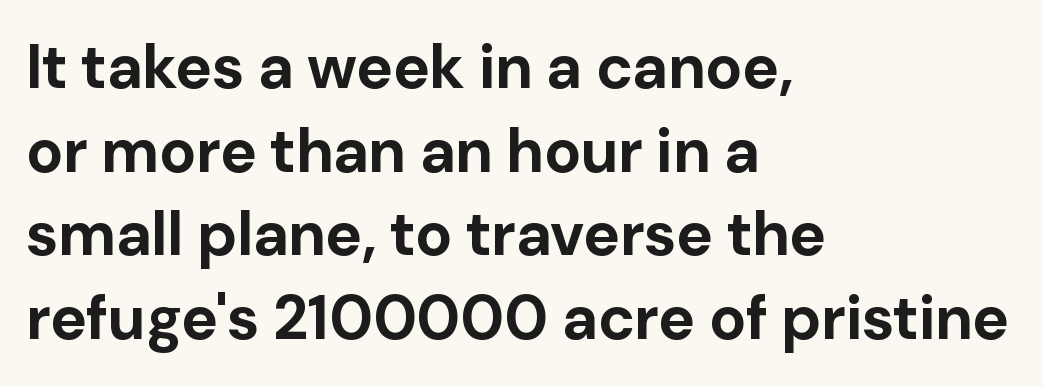
The image shows 62 px bold sans-serif type, upright; set left-aligned, normal line spacing (1.35x), normal letter spacing, not underlined; low stroke contrast and a medium x-height.
